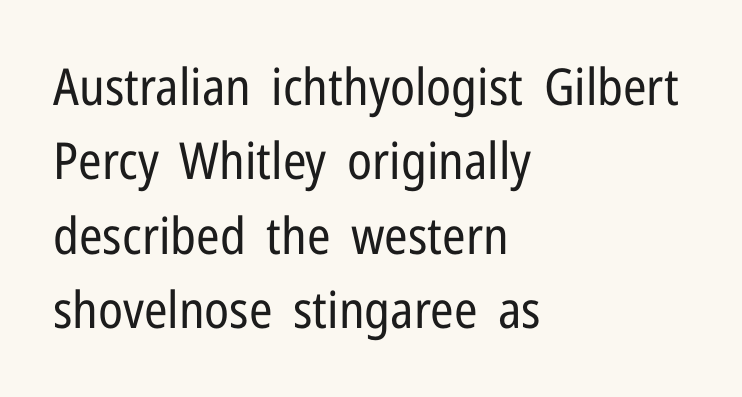
Q: Is the text bold? A: No.
Q: Is the text italic (slanted)? A: No, it is upright.
Q: Is the typeface a serif or a sans-serif typeface? A: Sans-serif.
Q: Is the text underlined? A: No.
Q: How is the paragraph aligned? A: Left-aligned.
Q: Is the spacing between letters normal or unusually wide? A: Normal.
Q: Is the spacing between lines tight, normal or loose? A: Normal.
Q: Width (condensed, normal, or wide)? A: Condensed.
Q: Stroke contrast? A: Low.
Q: x-height? A: Medium.
Q: Monospaced? A: No.
